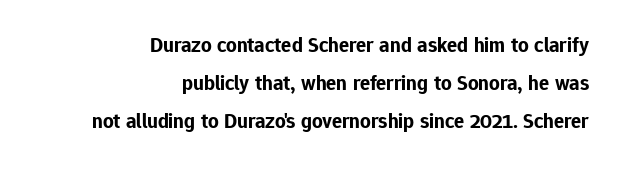
A bare baseline throughout the passage. A roman cut, with each character standing at attention. Notice how the passage keeps a crisp vertical edge on the right only. How are the letters spaced? Ordinarily, with no added tracking. Summary of weight: heavy, a full bold.
